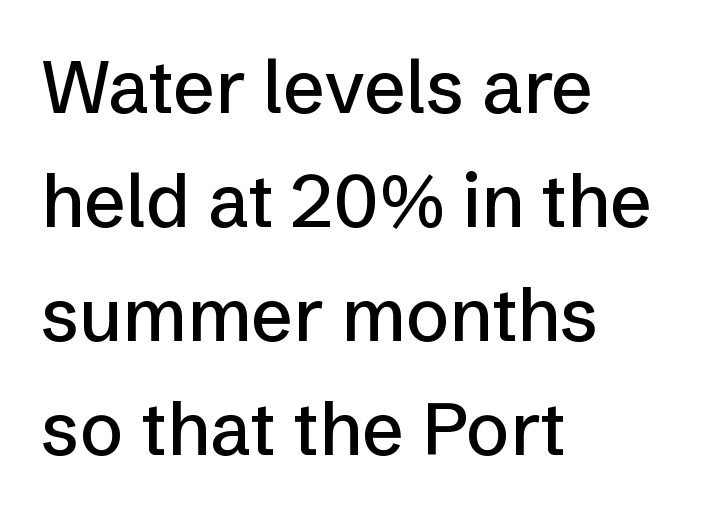
{"serif": "no", "italic": "no", "width": "normal", "stroke_contrast": "low", "x_height": "medium", "monospaced": "no", "underline": "no", "align": "left", "line_spacing": "normal", "line_spacing_ratio": 1.56, "letter_spacing": "normal", "letter_spacing_em": 0.0, "glyph_px": 73}
